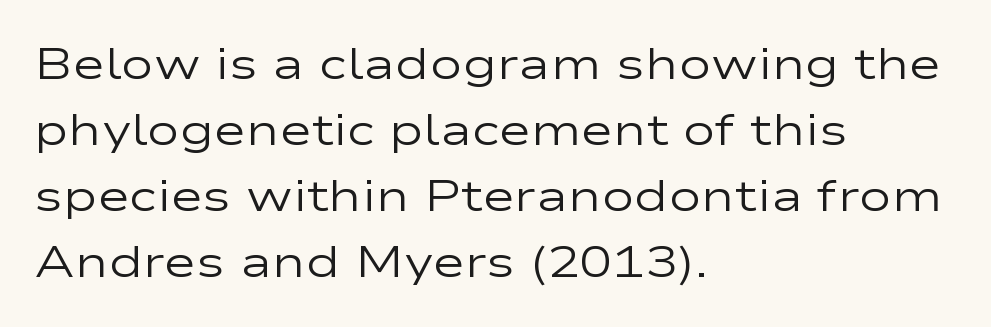
The image shows 44 px regular-weight, wide sans-serif type, upright; set left-aligned, normal line spacing (1.5x), normal letter spacing, not underlined; low stroke contrast and a medium x-height.
